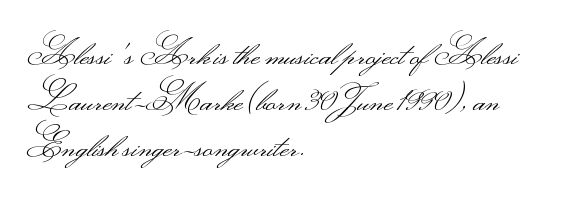
Q: Is the text bold? A: No.
Q: Is the text italic (slanted)? A: Yes.
Q: Is the typeface a serif or a sans-serif typeface? A: Sans-serif.
Q: Is the text underlined? A: No.
Q: How is the paragraph aligned? A: Left-aligned.
Q: Is the spacing between letters normal or unusually wide? A: Normal.
Q: Is the spacing between lines tight, normal or loose? A: Normal.
Q: Width (condensed, normal, or wide)? A: Wide.
Q: Stroke contrast? A: Medium.
Q: Monospaced? A: No.
